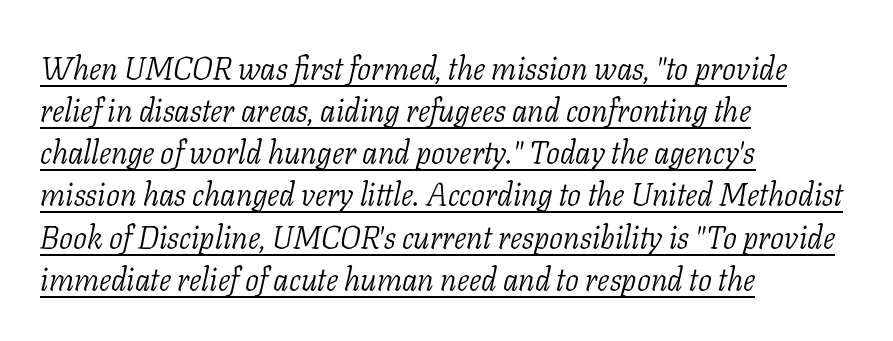
The line texture is even and compact thanks to regular tracking. Vertical spacing — default. Little horizontal feet cap the strokes, marking this as serif type. The face looks like a standard text weight, possibly lighter. Honestly, the underline is the first thing you notice here. Each letter keeps its own natural width here, so spacing adapts to shape.
